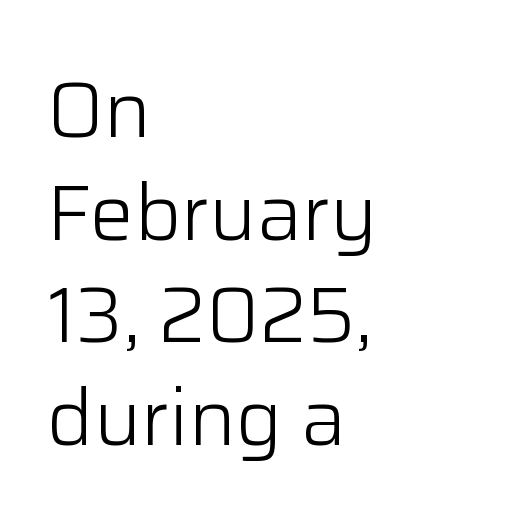
Q: Is the text bold? A: No.
Q: Is the text italic (slanted)? A: No, it is upright.
Q: Is the typeface a serif or a sans-serif typeface? A: Sans-serif.
Q: Is the text underlined? A: No.
Q: How is the paragraph aligned? A: Left-aligned.
Q: Is the spacing between letters normal or unusually wide? A: Normal.
Q: Is the spacing between lines tight, normal or loose? A: Normal.
Q: Width (condensed, normal, or wide)? A: Normal.
Q: Stroke contrast? A: Low.
Q: x-height? A: Medium.
Q: Monospaced? A: No.
